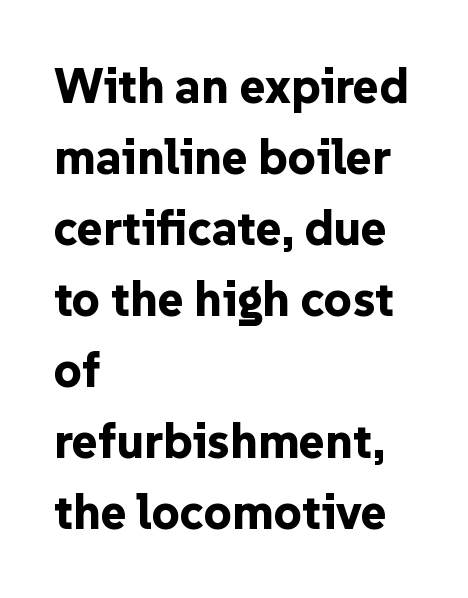
Q: Is the text bold? A: Yes.
Q: Is the text italic (slanted)? A: No, it is upright.
Q: Is the typeface a serif or a sans-serif typeface? A: Sans-serif.
Q: Is the text underlined? A: No.
Q: How is the paragraph aligned? A: Left-aligned.
Q: Is the spacing between letters normal or unusually wide? A: Normal.
Q: Is the spacing between lines tight, normal or loose? A: Normal.
Q: Width (condensed, normal, or wide)? A: Normal.
Q: Stroke contrast? A: Low.
Q: x-height? A: Medium.
Q: Monospaced? A: No.
